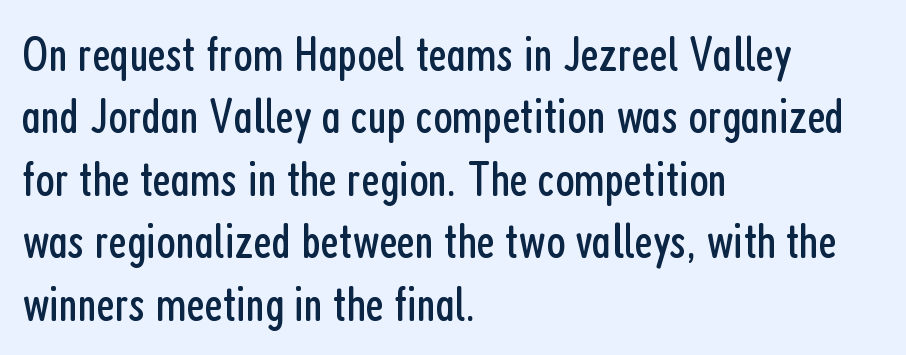
{"serif": "no", "italic": "no", "bold": "no", "weight": "regular", "width": "condensed", "stroke_contrast": "low", "x_height": "medium", "monospaced": "no", "underline": "no", "align": "left", "line_spacing": "normal", "line_spacing_ratio": 1.25, "letter_spacing": "normal", "letter_spacing_em": 0.0, "glyph_px": 50}
